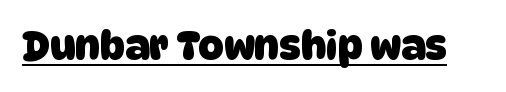
What decoration does the sample have? An underline. Tracking here is standard; glyphs follow each other at the usual distance. Nope, no serifs anywhere on these letters. Heft: maximum for text — a bold. The passage shown is typed in a proportional face where columns would drift.
